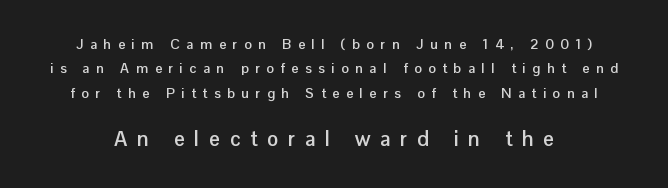
Q: Is the text bold? A: Yes.
Q: Is the text italic (slanted)? A: No, it is upright.
Q: Is the text underlined? A: No.
Q: Is the spacing between letters normal or unusually wide? A: Unusually wide.
Q: Which block of text is set in a larger size, the first (top) or the second (bottom)? A: The second (bottom) one.
